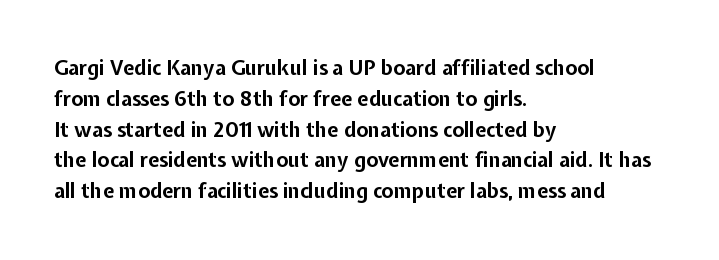
Q: Is the text bold? A: Yes.
Q: Is the text italic (slanted)? A: No, it is upright.
Q: Is the text underlined? A: No.
Q: How is the paragraph aligned? A: Left-aligned.
Q: Is the spacing between letters normal or unusually wide? A: Normal.
Q: Is the spacing between lines tight, normal or loose? A: Normal.
